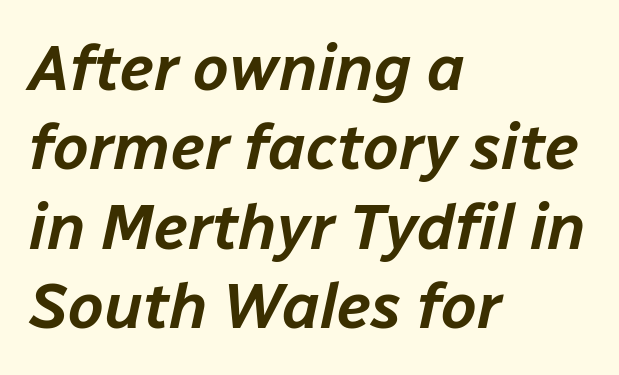
The whole block is typeset with a tilt. These lines are set flush left with a ragged right edge. Is this a fixed-width face? No — the glyphs have proportional, varying widths. A clean baseline with only descenders dipping below it. Students, note that the glyphs here touch the page at normal intervals.
